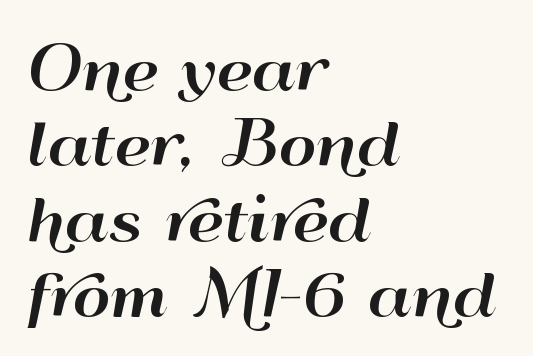
Q: Is the text italic (slanted)? A: Yes.
Q: Is the typeface a serif or a sans-serif typeface? A: Sans-serif.
Q: Is the text underlined? A: No.
Q: How is the paragraph aligned? A: Left-aligned.
Q: Is the spacing between letters normal or unusually wide? A: Normal.
Q: Is the spacing between lines tight, normal or loose? A: Normal.
Q: Width (condensed, normal, or wide)? A: Wide.
Q: Stroke contrast? A: High.
Q: x-height? A: Small.
Q: Monospaced? A: No.
